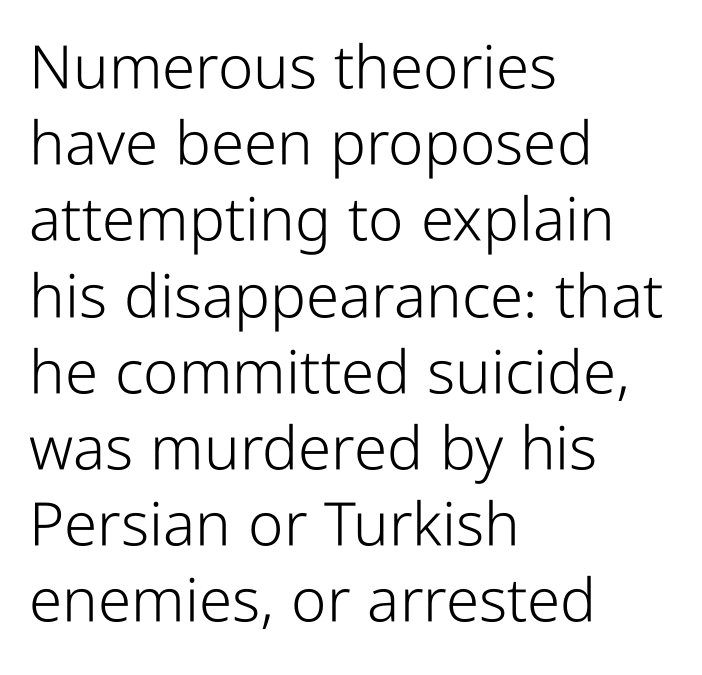
A typesetter would label this face a sans. No extra tracking has been applied to these lines. The letters advance in unequal steps, a hallmark of proportional type. Each line starts at the same left margin while the right side varies. Designer's note — italics off, roman on.
